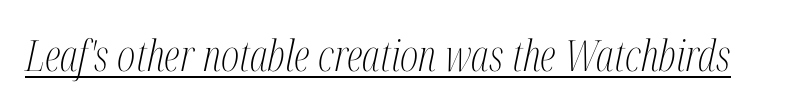
The image shows 43 px light, condensed serif type, italic (leaning right); set normal letter spacing, underlined; medium stroke contrast and a medium x-height.
